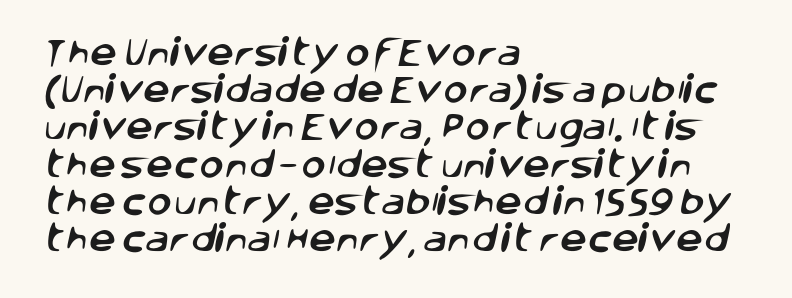
Q: Is the typeface a serif or a sans-serif typeface? A: Sans-serif.
Q: Is the text underlined? A: No.
Q: How is the paragraph aligned? A: Left-aligned.
Q: Is the spacing between letters normal or unusually wide? A: Normal.
Q: Width (condensed, normal, or wide)? A: Normal.
Q: Stroke contrast? A: Low.
Q: x-height? A: Large.
Q: Monospaced? A: No.
